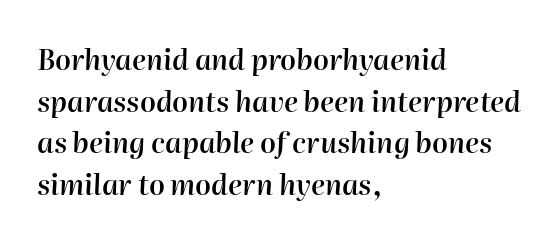
The image shows 28 px semibold type, italic (leaning right); set left-aligned, normal line spacing (1.49x), normal letter spacing, not underlined; high stroke contrast and a medium x-height.
